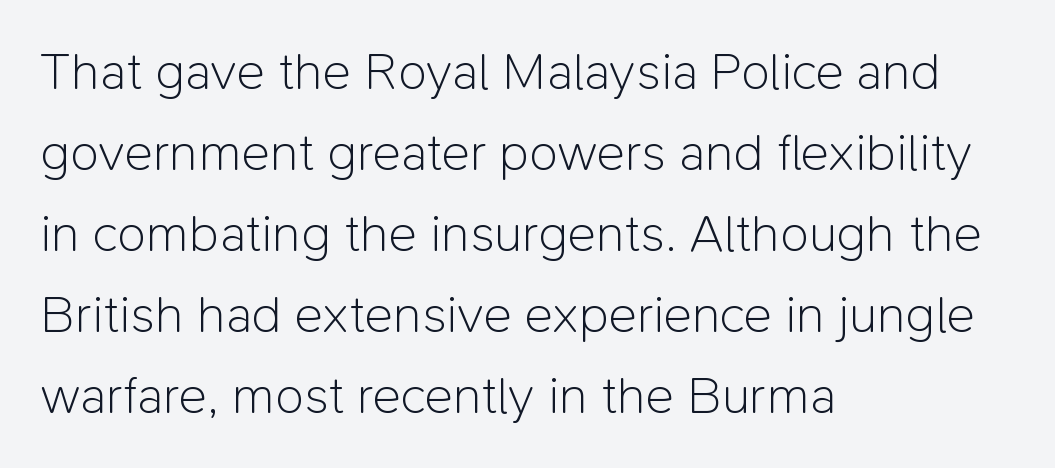
Is the stroke heavy? The answer is a plain regular-or-lighter. Vertical spacing — default. Between one letter and the next there's only the usual sliver of space. A typesetter would label this face a sans.
